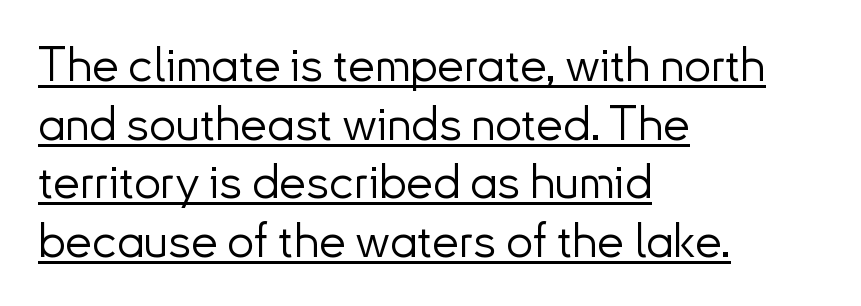
The image shows 48 px light sans-serif type, upright; set left-aligned, line spacing 1.22x, normal letter spacing, underlined; low stroke contrast and a small x-height.
